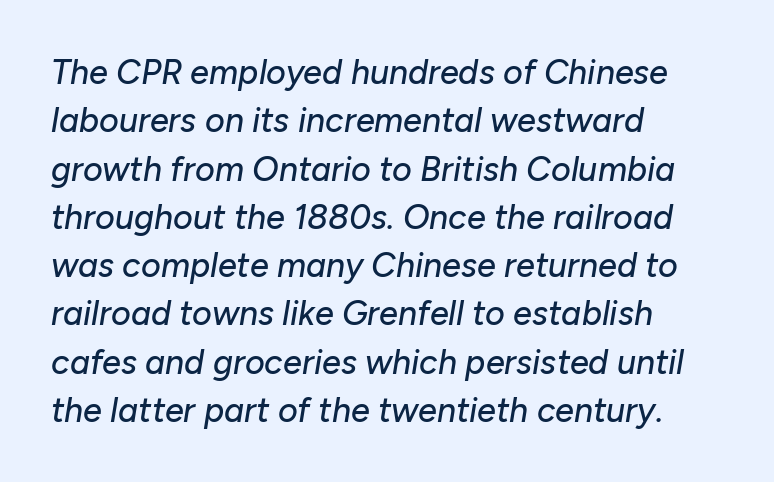
The image shows 34 px text type, italic (leaning right); set left-aligned, normal line spacing (1.42x), normal letter spacing, not underlined; low stroke contrast and a medium x-height.
